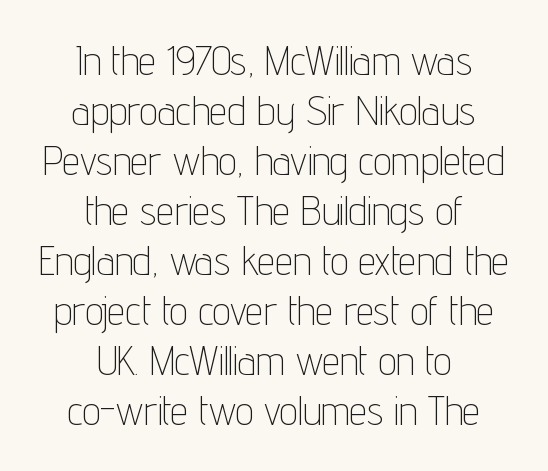
{"serif": "no", "italic": "no", "bold": "no", "weight": "thin", "width": "condensed", "stroke_contrast": "low", "x_height": "medium", "monospaced": "no", "underline": "no", "align": "center", "line_spacing": "normal", "line_spacing_ratio": 1.25, "letter_spacing": "normal", "letter_spacing_em": 0.0, "glyph_px": 40}
